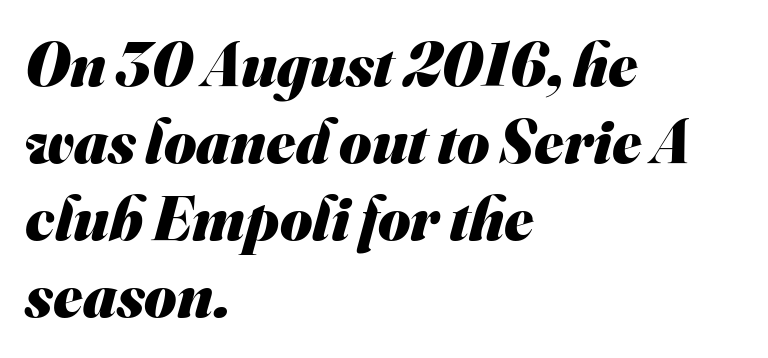
{"serif": "no", "bold": "yes", "weight": "heavy", "width": "normal", "stroke_contrast": "medium", "x_height": "small", "monospaced": "no", "underline": "no", "align": "left", "line_spacing_ratio": 1.24, "letter_spacing": "normal", "letter_spacing_em": 0.0, "glyph_px": 62}
